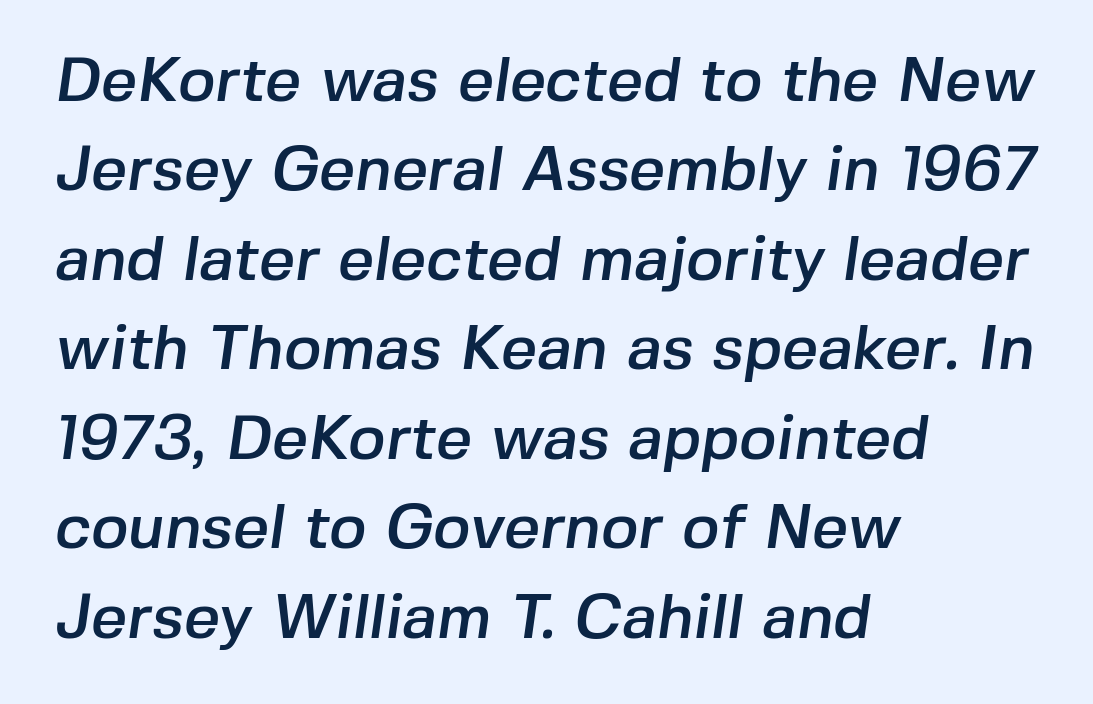
The face used here is a sans, in the tradition of grotesques and geometrics. These lines are set flush left with a ragged right edge. Lines of text with bare space underneath. The face used here is rendered with its standard letterfit. Proportional: the letters do not fall into vertical columns. Honestly, the row spacing looks completely unremarkable.
